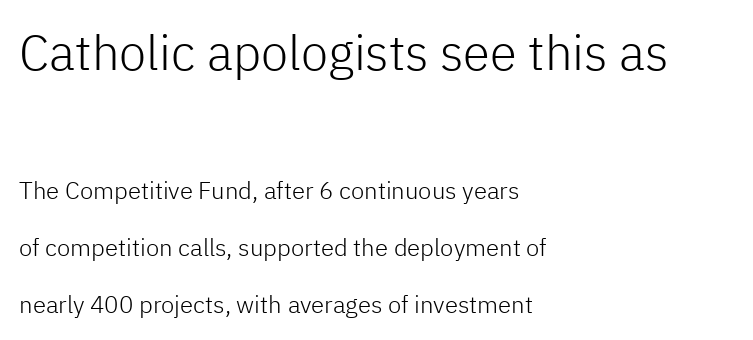
{"serif": "no", "italic": "no", "bold": "no", "weight": "light", "width": "normal", "stroke_contrast": "low", "x_height": "medium", "monospaced": "no", "underline": "no", "align": "left", "line_spacing": "loose", "line_spacing_ratio": 2.37, "letter_spacing": "normal", "letter_spacing_em": 0.0, "larger_block": "first", "size_ratio": 2.04, "glyph_px": 49}
